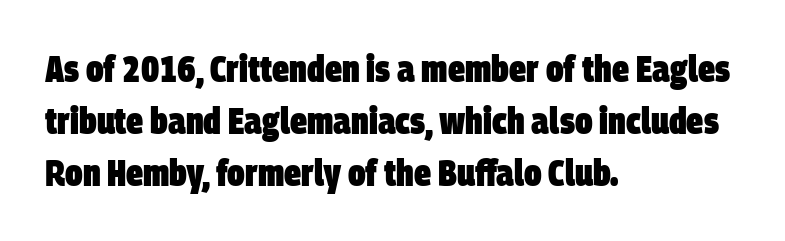
{"serif": "no", "bold": "yes", "weight": "heavy", "width": "condensed", "stroke_contrast": "low", "x_height": "large", "monospaced": "no", "underline": "no", "align": "left", "line_spacing": "normal", "line_spacing_ratio": 1.37, "letter_spacing": "normal", "letter_spacing_em": 0.0, "glyph_px": 38}
